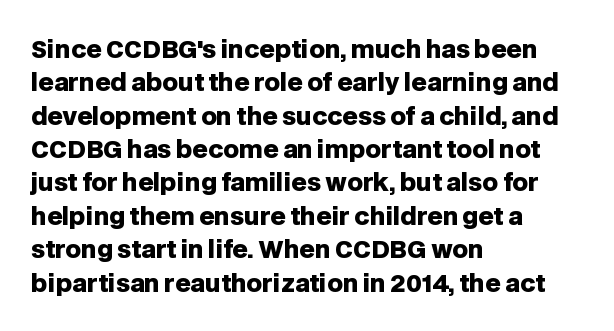
The image shows 24 px bold type, upright; set left-aligned, normal line spacing (1.39x), normal letter spacing, not underlined.
